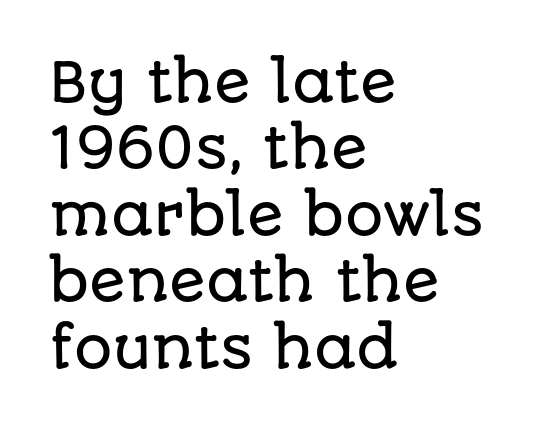
Q: Is the text italic (slanted)? A: No, it is upright.
Q: Is the typeface a serif or a sans-serif typeface? A: Sans-serif.
Q: Is the text underlined? A: No.
Q: How is the paragraph aligned? A: Left-aligned.
Q: Is the spacing between letters normal or unusually wide? A: Normal.
Q: Width (condensed, normal, or wide)? A: Normal.
Q: Stroke contrast? A: Low.
Q: x-height? A: Large.
Q: Monospaced? A: No.
